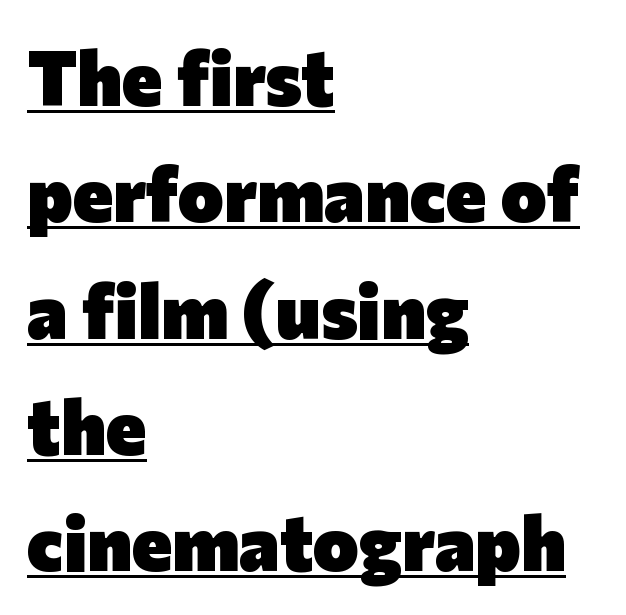
The image shows 77 px heavy sans-serif type, upright; set left-aligned, normal line spacing (1.51x), normal letter spacing, underlined; low stroke contrast and a medium x-height.
